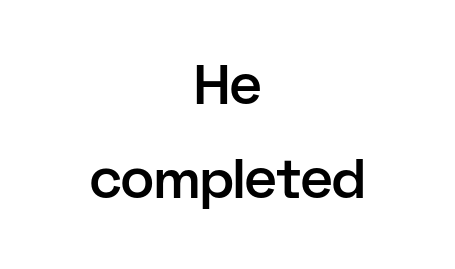
This sample has the flowing, uneven cadence of proportional lettering. In terms of letterspacing, this is plain default setting. Only glyphs here, with clear space below each row. The vertical gap from one line to the next is medium.
